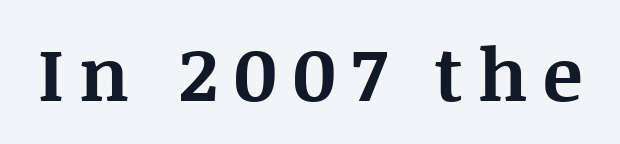
Q: Is the text bold? A: Yes.
Q: Is the text italic (slanted)? A: No, it is upright.
Q: Is the typeface a serif or a sans-serif typeface? A: Serif.
Q: Is the text underlined? A: No.
Q: Is the spacing between letters normal or unusually wide? A: Unusually wide.
Q: Width (condensed, normal, or wide)? A: Normal.
Q: Stroke contrast? A: Medium.
Q: x-height? A: Large.
Q: Monospaced? A: No.
